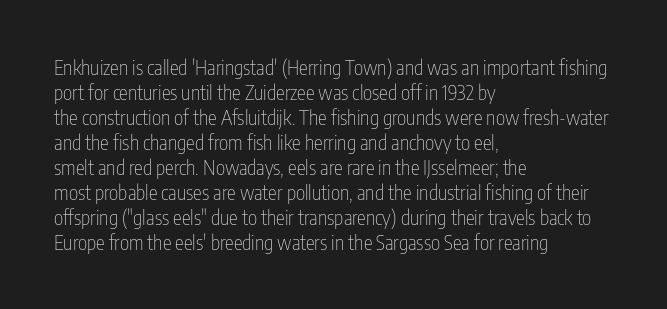
Q: Is the text bold? A: No.
Q: Is the text italic (slanted)? A: No, it is upright.
Q: Is the text underlined? A: No.
Q: How is the paragraph aligned? A: Left-aligned.
Q: Is the spacing between letters normal or unusually wide? A: Normal.
Q: Is the spacing between lines tight, normal or loose? A: Normal.
